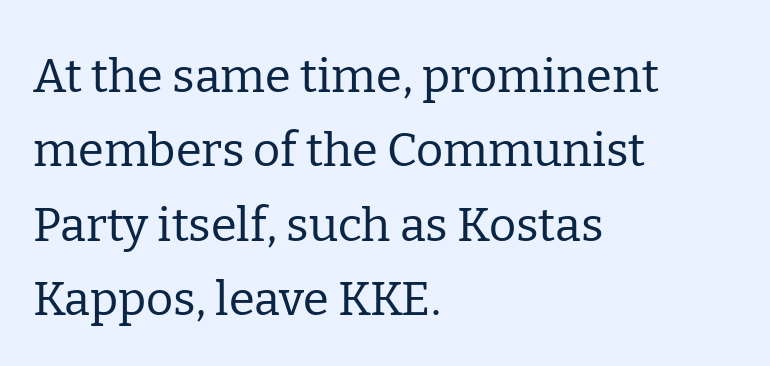
Anything drawn beneath the words? Only blank space. Each stroke keeps to a modest, everyday thickness or less. This sample has the flowing, uneven cadence of proportional lettering. Vertical spacing — default. Horizontally, the lines are justified to the leading edge only.
